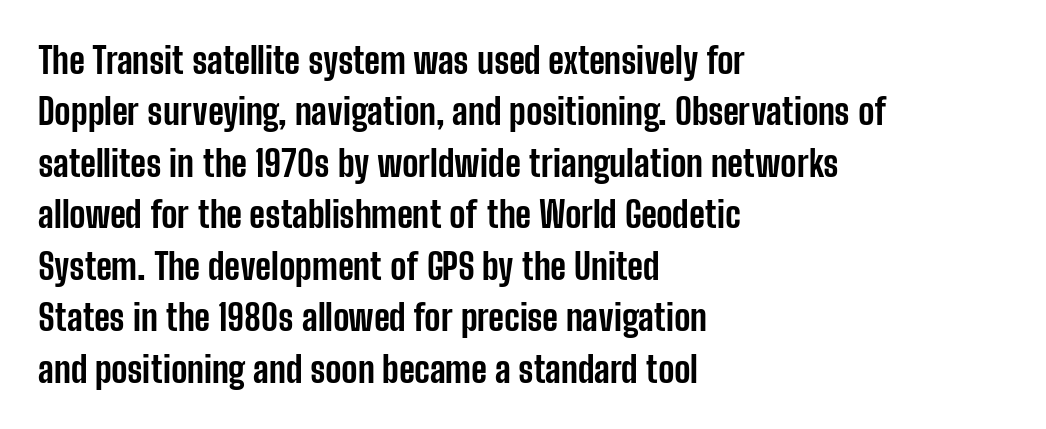
Vertical spacing — default. A clean baseline with only descenders dipping below it. Where is the straight margin? On the left. Note the varied advance widths — an 'i' is clearly narrower than an 'm'. If you drew a line through each stem, it would be perfectly vertical. Is this a sans? Yes — the strokes have no serifs.
